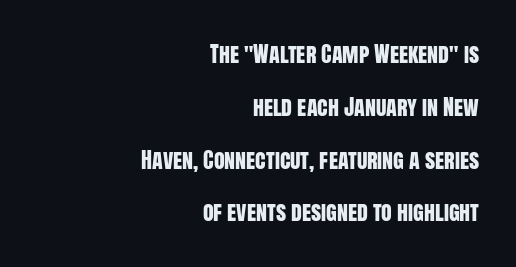
The specimen omits any rule beneath the text block's lines. Interline gaps are noticeably wide in this sample. This sample uses an upright cut, with every glyph sitting square on the baseline. In CSS terms this would be text-align: right.
